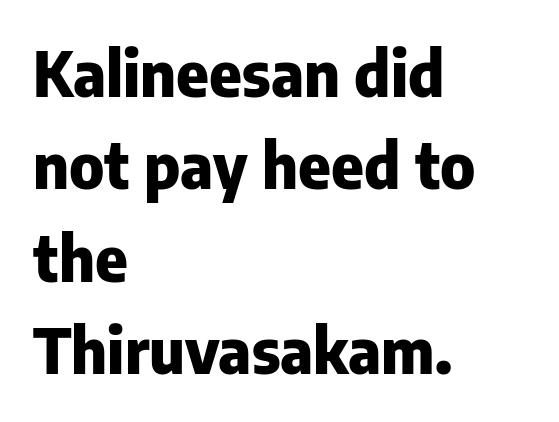
The image shows 62 px heavy sans-serif type, upright; set left-aligned, normal line spacing (1.49x), normal letter spacing, not underlined; low stroke contrast and a medium x-height.
